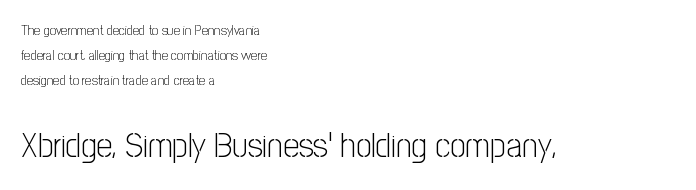
Bare-footed words on every line. In terms of posture, this sample is upright. Line beginnings align vertically; line endings do not. The type family on display is of the sans-serif kind. The tracking reads as untouched default to a designer's eye.
